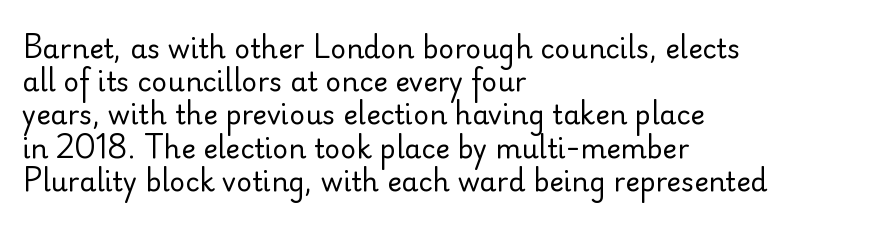
The image shows 27 px text type, upright; set left-aligned, line spacing 1.23x, normal letter spacing, not underlined.
